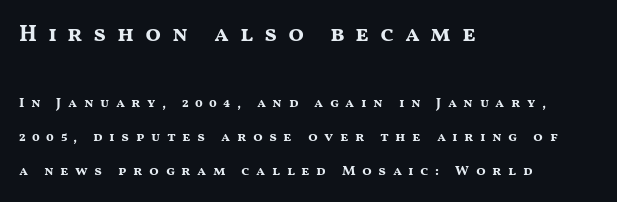
The image shows 23 px bold type, upright; set left-aligned, loose line spacing (2.43x), unusually wide letter spacing (+0.46 em), not underlined; the first (top) block is 1.64x larger.
